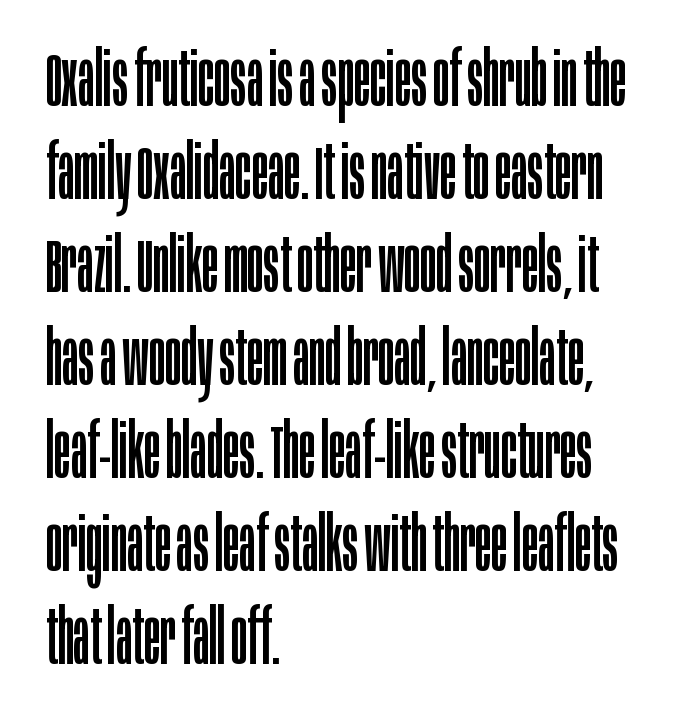
{"serif": "no", "italic": "no", "bold": "no", "weight": "regular", "width": "condensed", "stroke_contrast": "low", "x_height": "large", "monospaced": "no", "underline": "no", "align": "left", "line_spacing_ratio": 1.24, "letter_spacing": "normal", "letter_spacing_em": 0.0, "glyph_px": 75}
